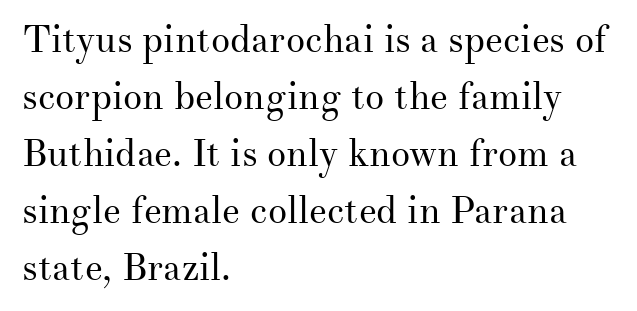
Q: Is the text bold? A: No.
Q: Is the text italic (slanted)? A: No, it is upright.
Q: Is the typeface a serif or a sans-serif typeface? A: Serif.
Q: Is the text underlined? A: No.
Q: How is the paragraph aligned? A: Left-aligned.
Q: Is the spacing between letters normal or unusually wide? A: Normal.
Q: Is the spacing between lines tight, normal or loose? A: Normal.
Q: Width (condensed, normal, or wide)? A: Normal.
Q: Stroke contrast? A: Medium.
Q: x-height? A: Small.
Q: Monospaced? A: No.
